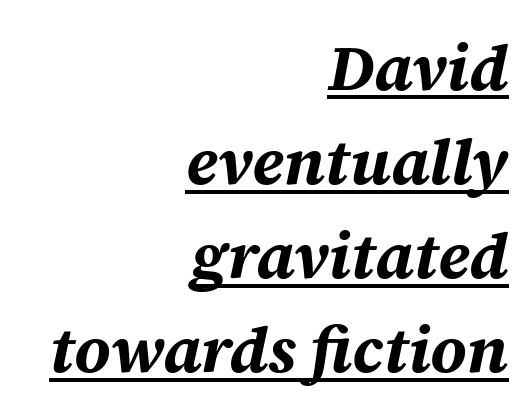
The image shows 64 px bold type, italic (leaning right); set right-aligned, normal line spacing (1.47x), normal letter spacing, underlined; medium stroke contrast and a large x-height.
